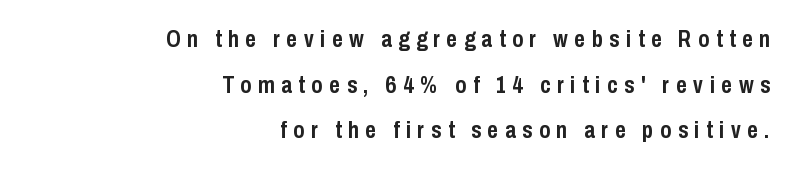
{"italic": "no", "bold": "yes", "underline": "no", "align": "right", "line_spacing": "loose", "line_spacing_ratio": 1.98, "letter_spacing": "wide", "letter_spacing_em": 0.29, "glyph_px": 23}
